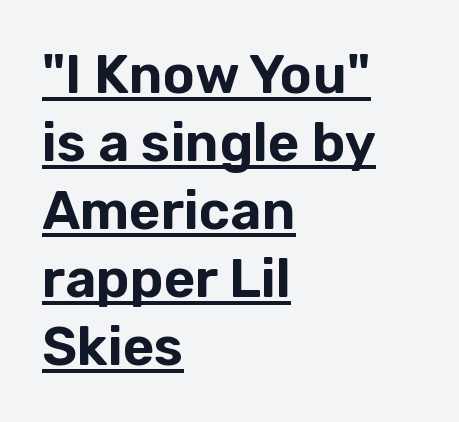
The image shows 54 px sans-serif type, upright; set left-aligned, normal line spacing (1.26x), normal letter spacing, underlined; low stroke contrast and a medium x-height.
